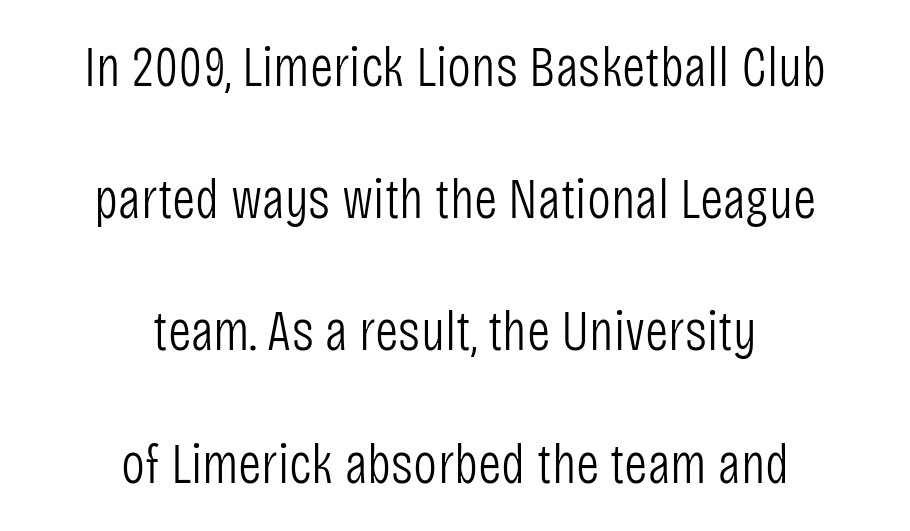
Q: Is the text bold? A: No.
Q: Is the text italic (slanted)? A: No, it is upright.
Q: Is the typeface a serif or a sans-serif typeface? A: Sans-serif.
Q: Is the text underlined? A: No.
Q: How is the paragraph aligned? A: Centered.
Q: Is the spacing between letters normal or unusually wide? A: Normal.
Q: Is the spacing between lines tight, normal or loose? A: Loose.
Q: Width (condensed, normal, or wide)? A: Condensed.
Q: Stroke contrast? A: Low.
Q: x-height? A: Large.
Q: Monospaced? A: No.
